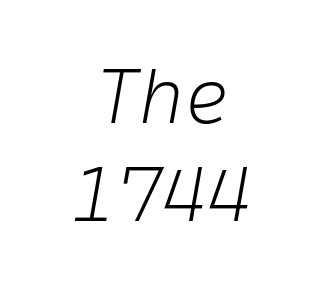
The passage shown is typed in a monospace face where columns stay perfectly aligned. No word sits above an underline. The rendering keeps characters at their native spacing. Heaviness? Minimal to ordinary, like unemphasized prose. Which margin do the lines hug? Neither — every line sits in the middle. One glance says typical: line gaps are just what's usual.
